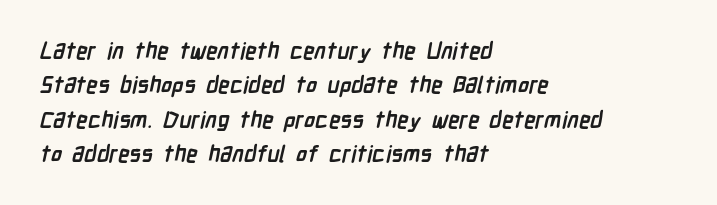
Spacing between characters is what you'd get straight out of the box. This sample is left-justified, so line endings fall wherever the words run out. Honestly, there is no underline to notice here at all. This is heavy type, rendered in bold. Line spacing here is normal.
